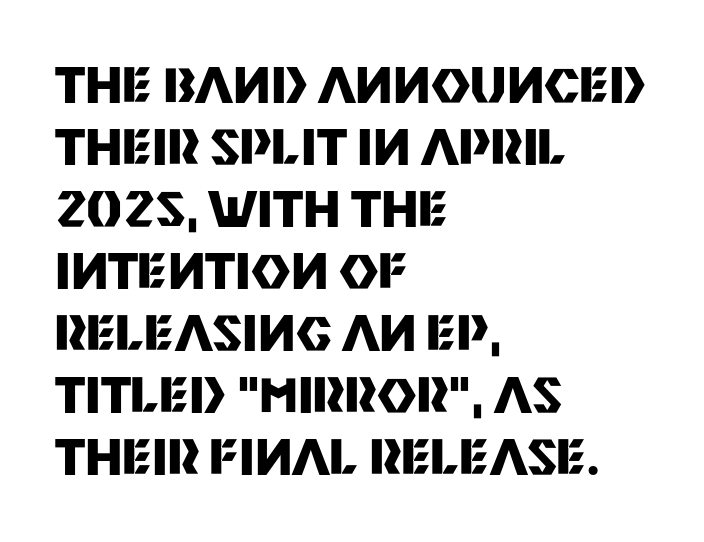
The horizontal fit of the characters is conventional and even. Weight: bold. Proportional: the letters do not fall into vertical columns. It's the straight-up-and-down kind of type.
